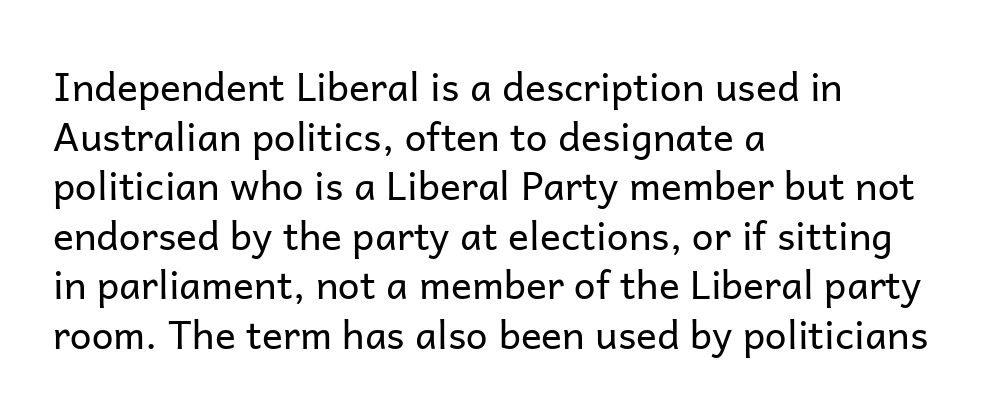
The image shows 39 px regular-weight sans-serif type, upright; set left-aligned, normal line spacing (1.27x), normal letter spacing, not underlined; low stroke contrast and a medium x-height.
